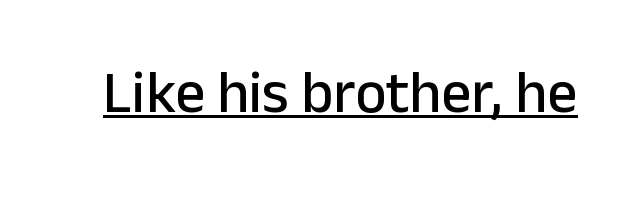
{"serif": "no", "italic": "no", "width": "normal", "stroke_contrast": "low", "x_height": "medium", "monospaced": "no", "underline": "yes", "letter_spacing": "normal", "letter_spacing_em": 0.0, "glyph_px": 59}
